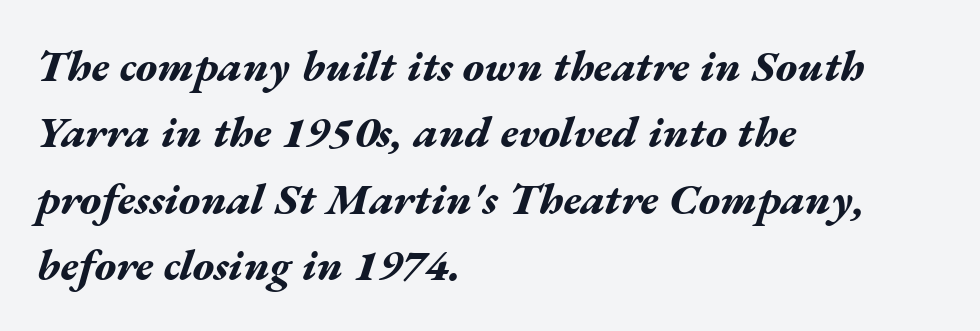
{"italic": "yes", "lean": "right", "slant_degrees": 17, "bold": "yes", "weight": "bold", "width": "wide", "stroke_contrast": "medium", "x_height": "medium", "monospaced": "no", "underline": "no", "align": "left", "line_spacing": "normal", "line_spacing_ratio": 1.51, "letter_spacing": "normal", "letter_spacing_em": 0.0, "glyph_px": 44}
